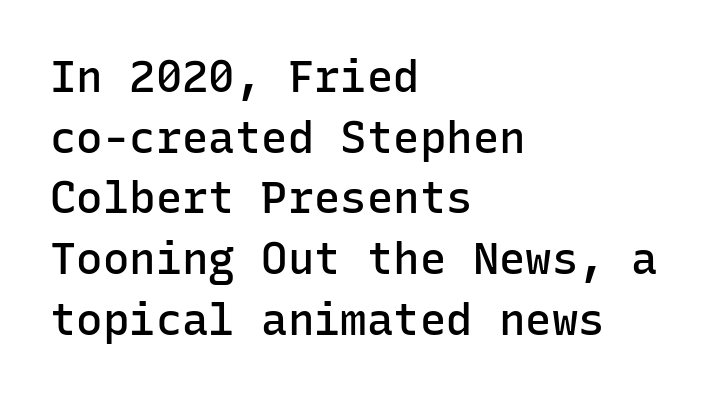
Every row of glyphs begins at an identical x-position on the left. The passage shown has conventional tracking throughout. Rule under the text: the space is simply empty. The face used here is a semibold: visibly heavier than regular, lighter than bold. Do the letters lean? They stand straight. The letters carry no serifs — their stems end cleanly without finishing strokes.
